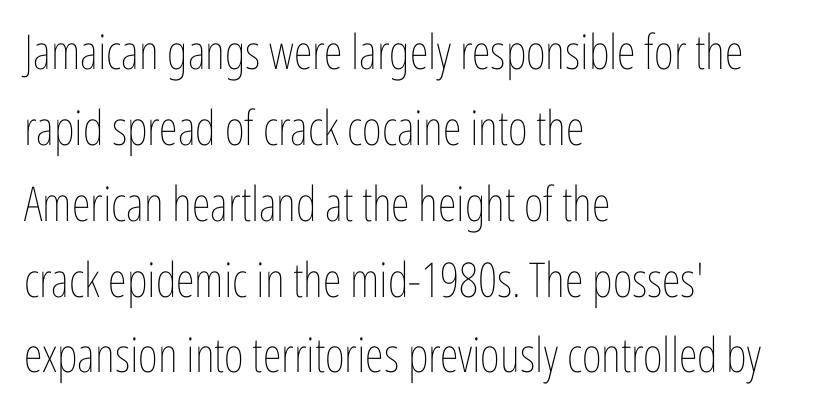
{"italic": "no", "bold": "no", "weight": "thin", "width": "condensed", "stroke_contrast": "low", "x_height": "medium", "monospaced": "no", "underline": "no", "align": "left", "line_spacing": "normal", "line_spacing_ratio": 1.58, "letter_spacing": "normal", "letter_spacing_em": 0.0, "glyph_px": 48}
